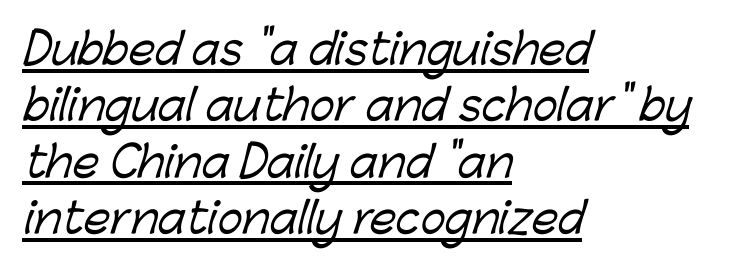
{"serif": "no", "width": "normal", "stroke_contrast": "low", "x_height": "medium", "monospaced": "no", "underline": "yes", "align": "left", "line_spacing": "normal", "line_spacing_ratio": 1.34, "letter_spacing": "normal", "letter_spacing_em": 0.0, "glyph_px": 42}
